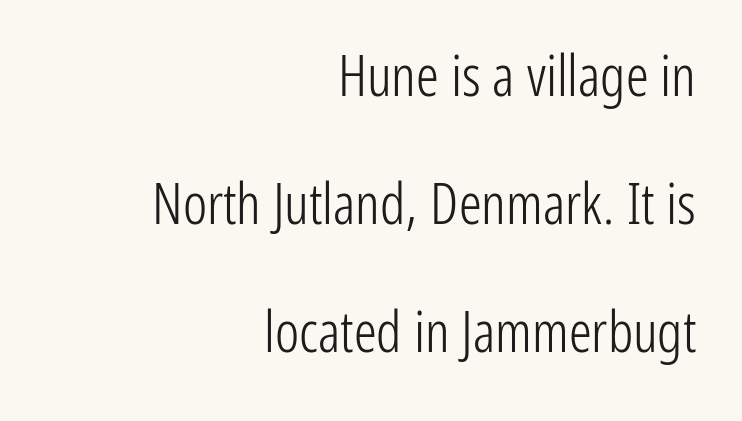
The image shows 57 px light, condensed sans-serif type, upright; set right-aligned, loose line spacing (2.25x), normal letter spacing, not underlined; low stroke contrast and a medium x-height.
